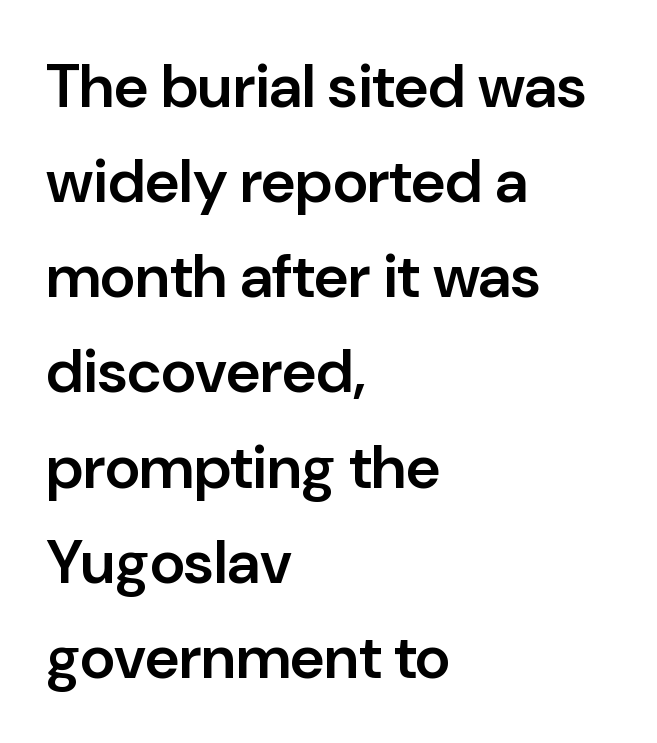
{"serif": "no", "italic": "no", "bold": "semi", "weight": "semibold", "width": "normal", "stroke_contrast": "low", "x_height": "medium", "monospaced": "no", "underline": "no", "align": "left", "line_spacing": "normal", "line_spacing_ratio": 1.56, "letter_spacing": "normal", "letter_spacing_em": 0.0, "glyph_px": 61}
